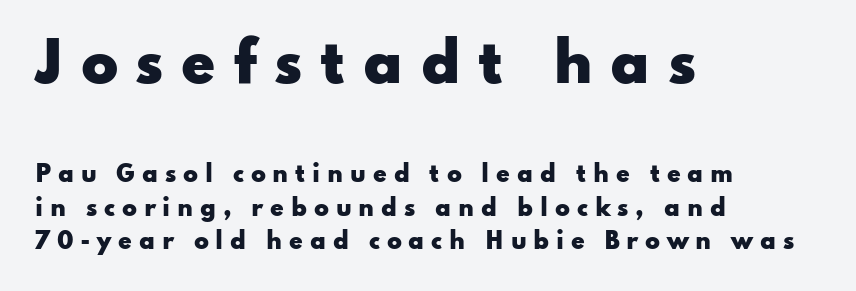
The image shows 55 px heavy, wide sans-serif type, upright; set left-aligned, normal line spacing (1.53x), unusually wide letter spacing (+0.31 em), not underlined; the first (top) block is 2.5x larger; low stroke contrast and a small x-height.
